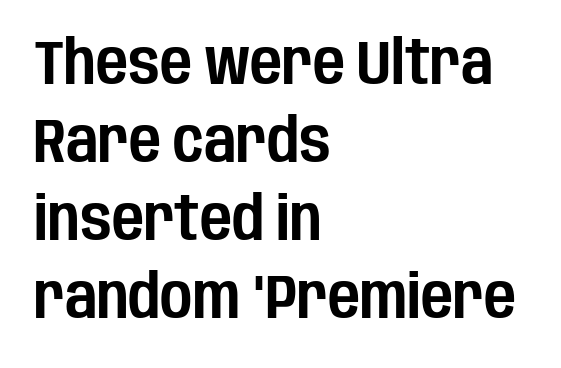
{"serif": "no", "italic": "no", "width": "condensed", "stroke_contrast": "low", "x_height": "large", "monospaced": "no", "underline": "no", "align": "left", "line_spacing": "normal", "line_spacing_ratio": 1.26, "letter_spacing": "normal", "letter_spacing_em": 0.0, "glyph_px": 62}
